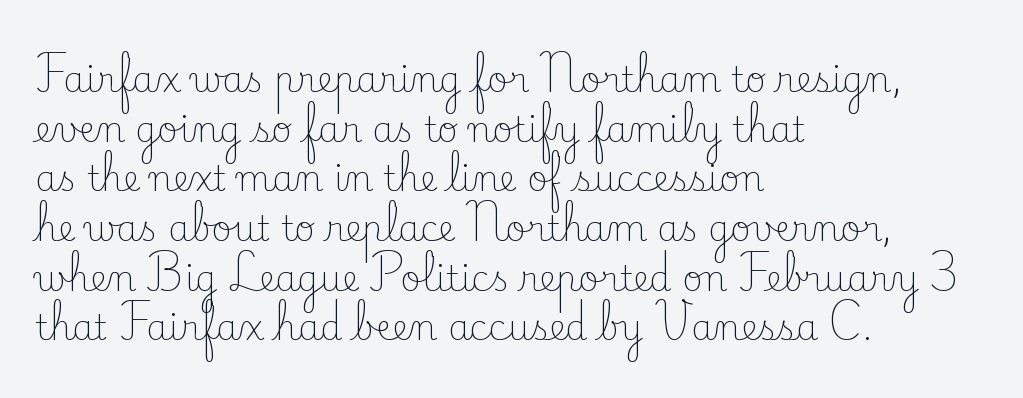
Q: Is the text bold? A: No.
Q: Is the text italic (slanted)? A: No, it is upright.
Q: Is the typeface a serif or a sans-serif typeface? A: Serif.
Q: Is the text underlined? A: No.
Q: How is the paragraph aligned? A: Left-aligned.
Q: Is the spacing between letters normal or unusually wide? A: Normal.
Q: Is the spacing between lines tight, normal or loose? A: Normal.
Q: Width (condensed, normal, or wide)? A: Normal.
Q: Stroke contrast? A: Low.
Q: x-height? A: Small.
Q: Monospaced? A: No.
